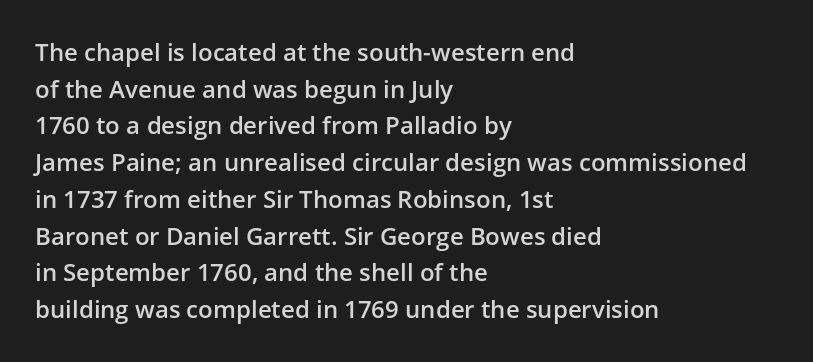
Q: Is the text bold? A: Semi-bold.
Q: Is the text italic (slanted)? A: No, it is upright.
Q: Is the text underlined? A: No.
Q: How is the paragraph aligned? A: Left-aligned.
Q: Is the spacing between letters normal or unusually wide? A: Normal.
Q: Is the spacing between lines tight, normal or loose? A: Normal.
